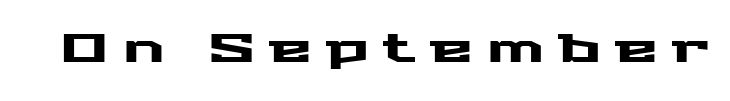
{"serif": "no", "italic": "no", "width": "wide", "stroke_contrast": "medium", "x_height": "medium", "monospaced": "no", "underline": "no", "letter_spacing": "wide", "letter_spacing_em": 0.36, "glyph_px": 39}
